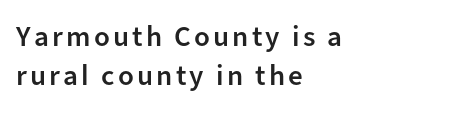
Look at the bottom of the vertical strokes: they stop flat, with no serifs. Quick note: interline space is typical. The foot of each line stays bare and open. Do the characters align in a grid? No, the font is proportional. The axis of the letterforms is exactly vertical. I'd describe the lettering as semibold — firm but not a full bold.
